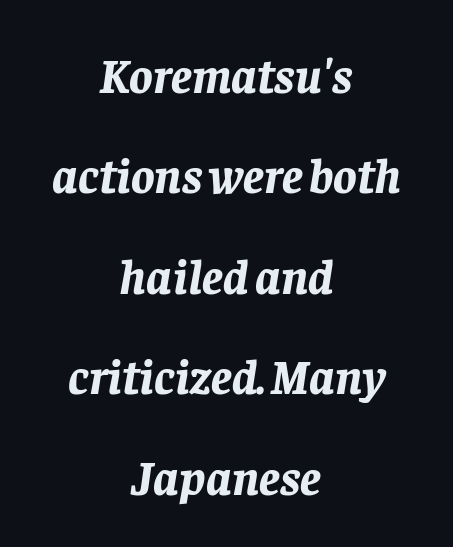
The image shows 49 px bold type, italic (leaning right); set centered, loose line spacing (2.05x), normal letter spacing, not underlined; low stroke contrast and a large x-height.
